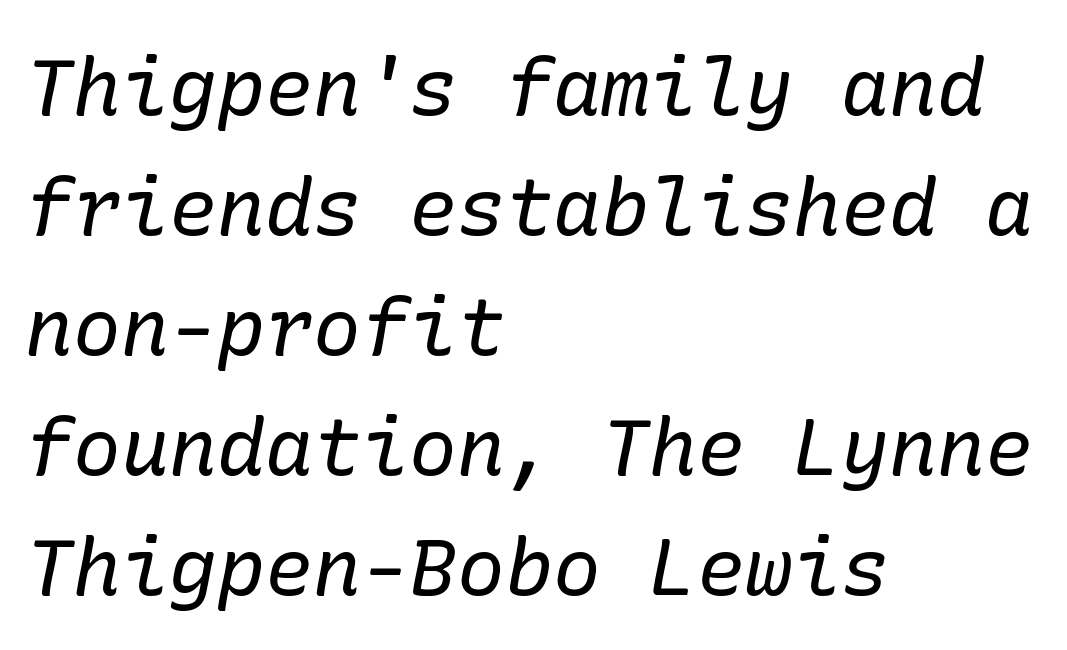
The image shows 80 px regular-weight type, italic (leaning right); set left-aligned, normal line spacing (1.5x), normal letter spacing, not underlined; low stroke contrast and a medium x-height.
